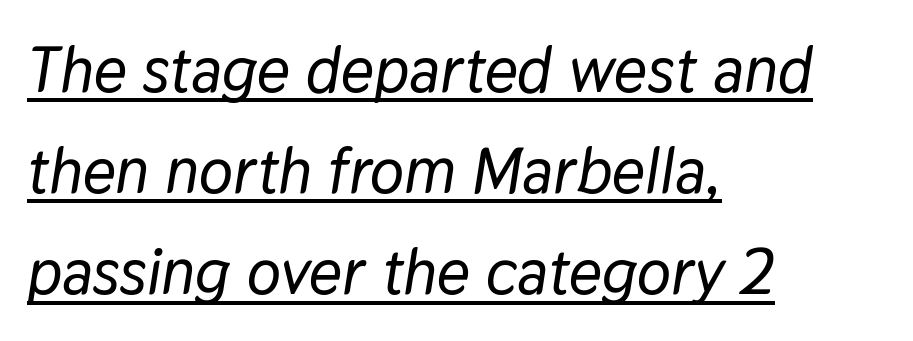
Q: Is the text italic (slanted)? A: Yes, it leans right by about 9 degrees.
Q: Is the text underlined? A: Yes.
Q: How is the paragraph aligned? A: Left-aligned.
Q: Is the spacing between letters normal or unusually wide? A: Normal.
Q: Is the spacing between lines tight, normal or loose? A: Normal.
Q: Width (condensed, normal, or wide)? A: Normal.
Q: Stroke contrast? A: Low.
Q: x-height? A: Medium.
Q: Monospaced? A: No.
